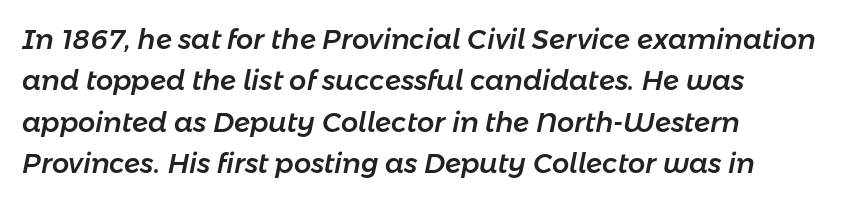
Q: Is the text italic (slanted)? A: Yes, it leans right by about 11 degrees.
Q: Is the text underlined? A: No.
Q: How is the paragraph aligned? A: Left-aligned.
Q: Is the spacing between letters normal or unusually wide? A: Normal.
Q: Is the spacing between lines tight, normal or loose? A: Normal.
